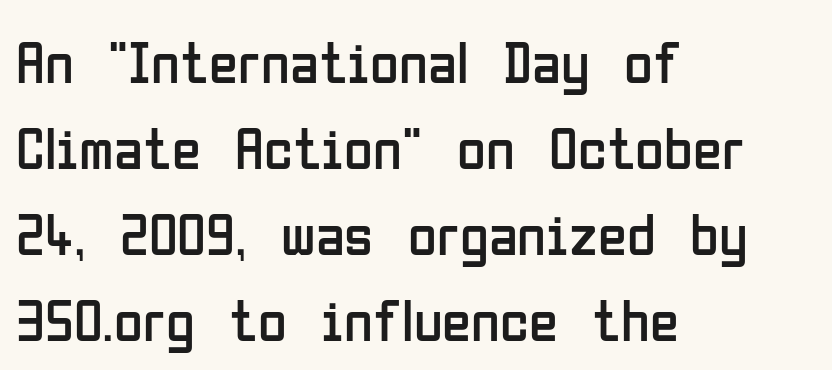
Q: Is the text bold? A: No.
Q: Is the text italic (slanted)? A: No, it is upright.
Q: Is the typeface a serif or a sans-serif typeface? A: Sans-serif.
Q: Is the text underlined? A: No.
Q: How is the paragraph aligned? A: Left-aligned.
Q: Is the spacing between letters normal or unusually wide? A: Normal.
Q: Is the spacing between lines tight, normal or loose? A: Normal.
Q: Width (condensed, normal, or wide)? A: Condensed.
Q: Stroke contrast? A: Low.
Q: x-height? A: Medium.
Q: Monospaced? A: No.
